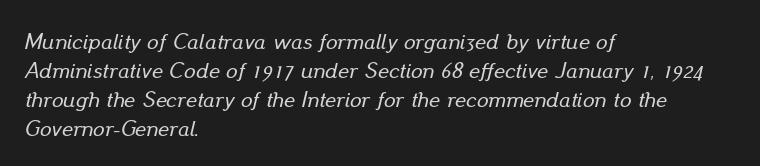
The image shows 23 px text type, italic (leaning right); set left-aligned, normal line spacing (1.26x), normal letter spacing, not underlined.
